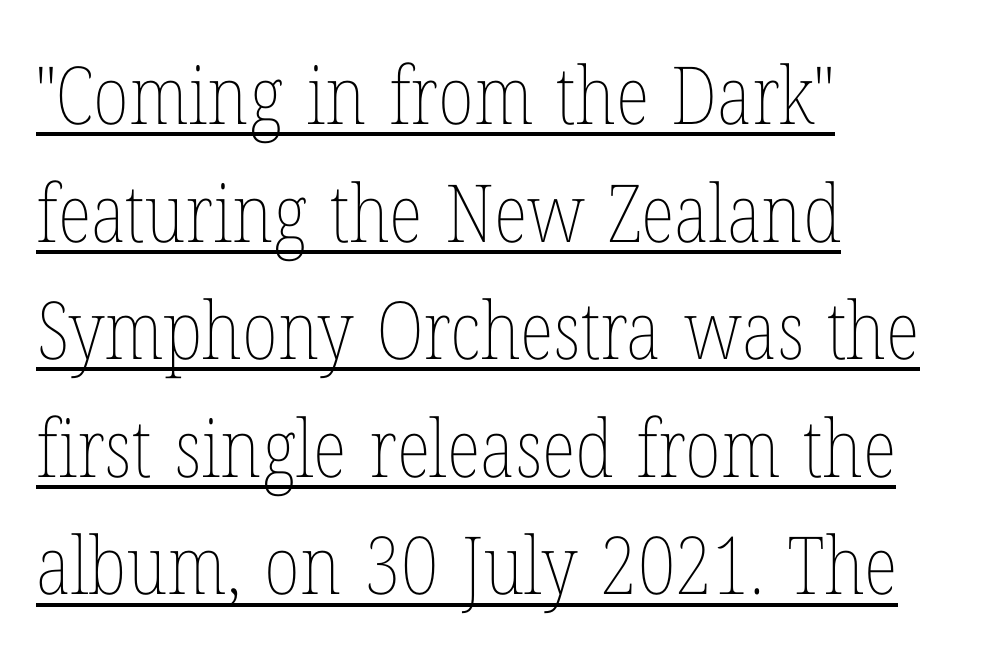
The image shows 80 px thin, condensed type, upright; set left-aligned, normal line spacing (1.47x), normal letter spacing, underlined; low stroke contrast and a medium x-height.
